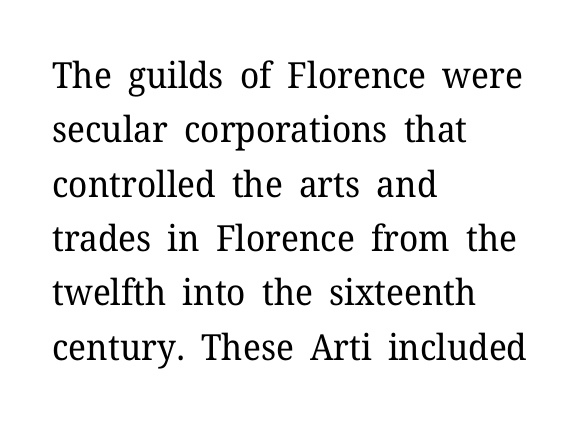
The image shows 36 px regular-weight serif type, upright; set left-aligned, normal line spacing (1.51x), normal letter spacing, not underlined; low stroke contrast and a medium x-height.
